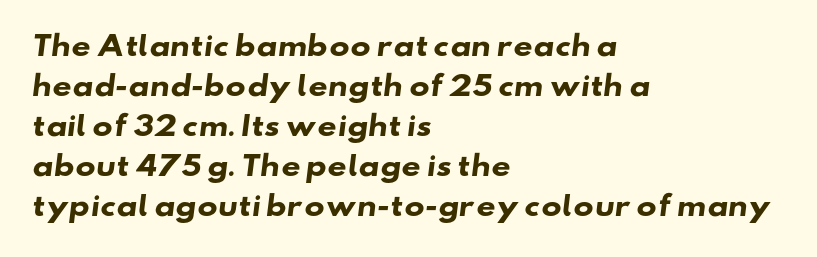
The image shows 27 px bold type; set left-aligned, normal line spacing (1.48x), normal letter spacing, not underlined.
